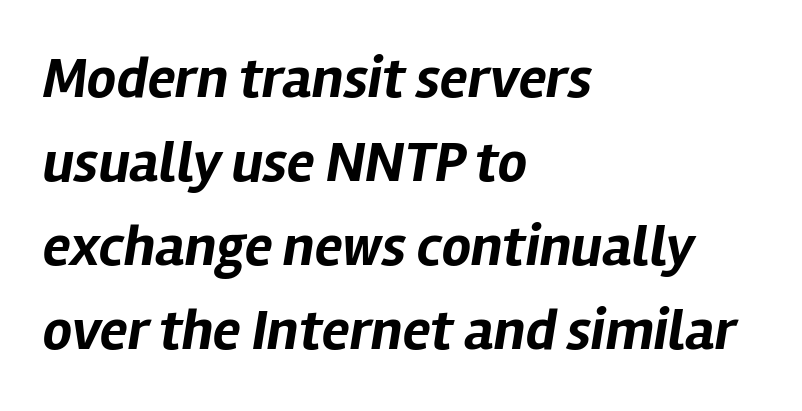
The image shows 58 px bold type, italic (leaning right); set left-aligned, normal line spacing (1.45x), normal letter spacing, not underlined; low stroke contrast and a medium x-height.
